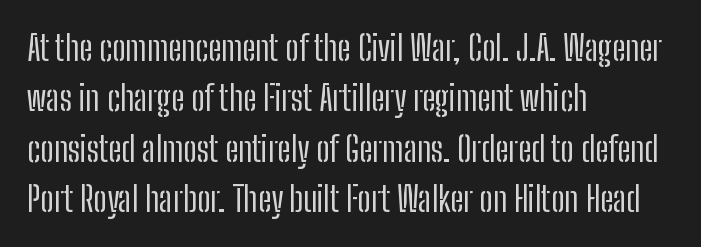
The image shows 34 px regular-weight, condensed sans-serif type, upright; set left-aligned, normal line spacing (1.48x), normal letter spacing, not underlined; low stroke contrast and a medium x-height.
